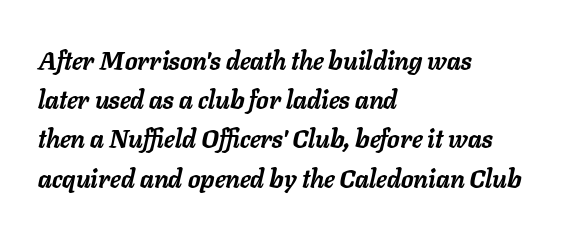
The image shows 25 px bold type, italic (leaning right); set left-aligned, normal line spacing (1.57x), normal letter spacing, not underlined.
